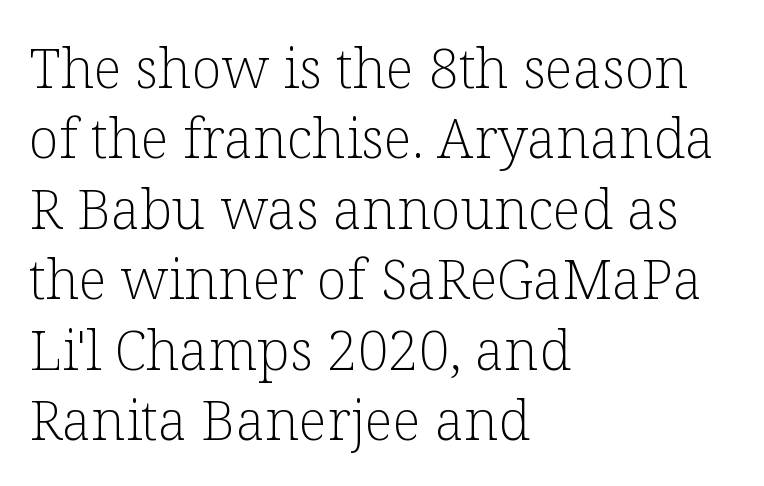
Q: Is the text bold? A: No.
Q: Is the text italic (slanted)? A: No, it is upright.
Q: Is the typeface a serif or a sans-serif typeface? A: Serif.
Q: Is the text underlined? A: No.
Q: How is the paragraph aligned? A: Left-aligned.
Q: Is the spacing between letters normal or unusually wide? A: Normal.
Q: Is the spacing between lines tight, normal or loose? A: Normal.
Q: Width (condensed, normal, or wide)? A: Normal.
Q: Stroke contrast? A: Low.
Q: x-height? A: Medium.
Q: Monospaced? A: No.
